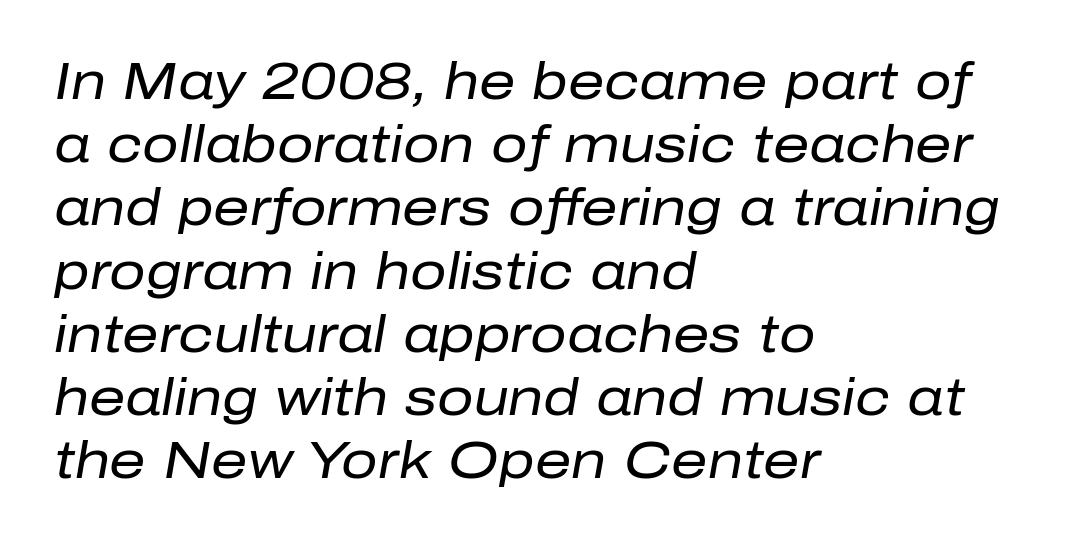
{"italic": "yes", "lean": "right", "slant_degrees": 10, "bold": "no", "weight": "regular", "width": "normal", "stroke_contrast": "low", "x_height": "medium", "monospaced": "no", "underline": "no", "align": "left", "line_spacing_ratio": 1.24, "letter_spacing": "normal", "letter_spacing_em": 0.0, "glyph_px": 51}
